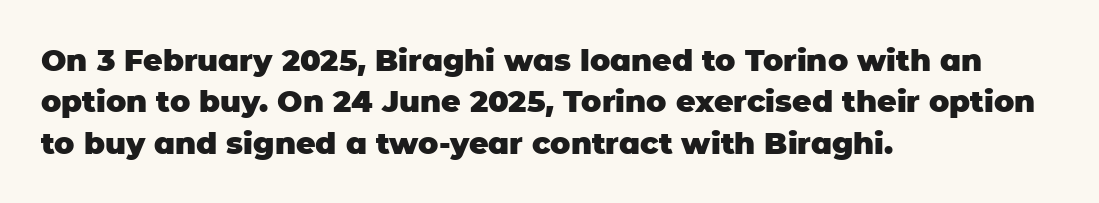
The horizontal fit of the characters is conventional and even. Each letter keeps its own natural width here, so spacing adapts to shape. The ragged edge is on the right, which tells us the setting is flush left. Grotesque or geometric, the face here clearly has no serifs. The space between consecutive lines is moderate.
